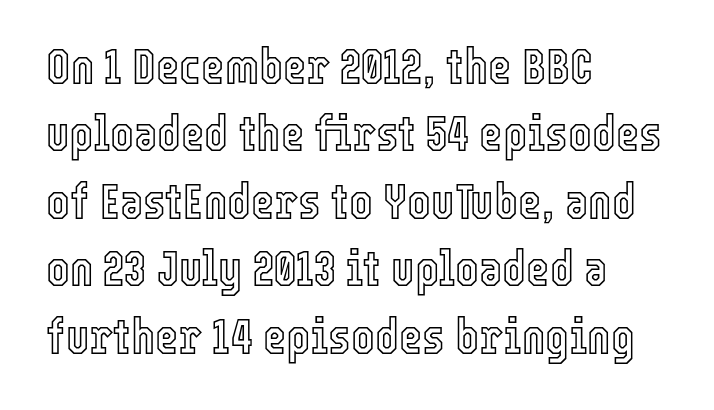
Character widths vary here, with narrow letters taking less room than wide ones. The rendering uses a moderate line-height, typical for paragraphs. Check under the words: just untouched page. The gaps between neighbouring characters are ordinary and unremarkable. Typeset ragged right — the left edge is the straight one. Notice how the stems are strictly vertical — no italics here.
